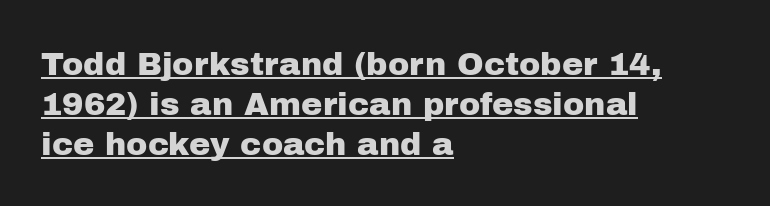
{"serif": "no", "italic": "no", "width": "normal", "stroke_contrast": "low", "x_height": "medium", "monospaced": "no", "underline": "yes", "align": "left", "line_spacing": "normal", "line_spacing_ratio": 1.25, "letter_spacing": "normal", "letter_spacing_em": 0.0, "glyph_px": 32}
